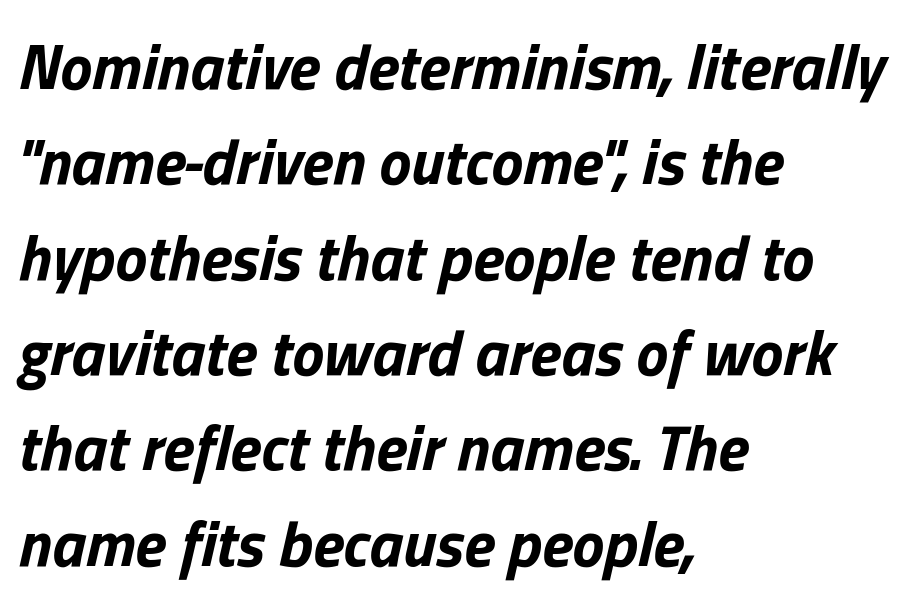
{"italic": "yes", "lean": "right", "slant_degrees": 13, "bold": "yes", "weight": "bold", "width": "normal", "stroke_contrast": "low", "x_height": "medium", "monospaced": "no", "underline": "no", "align": "left", "line_spacing": "normal", "line_spacing_ratio": 1.49, "letter_spacing": "normal", "letter_spacing_em": 0.0, "glyph_px": 64}
